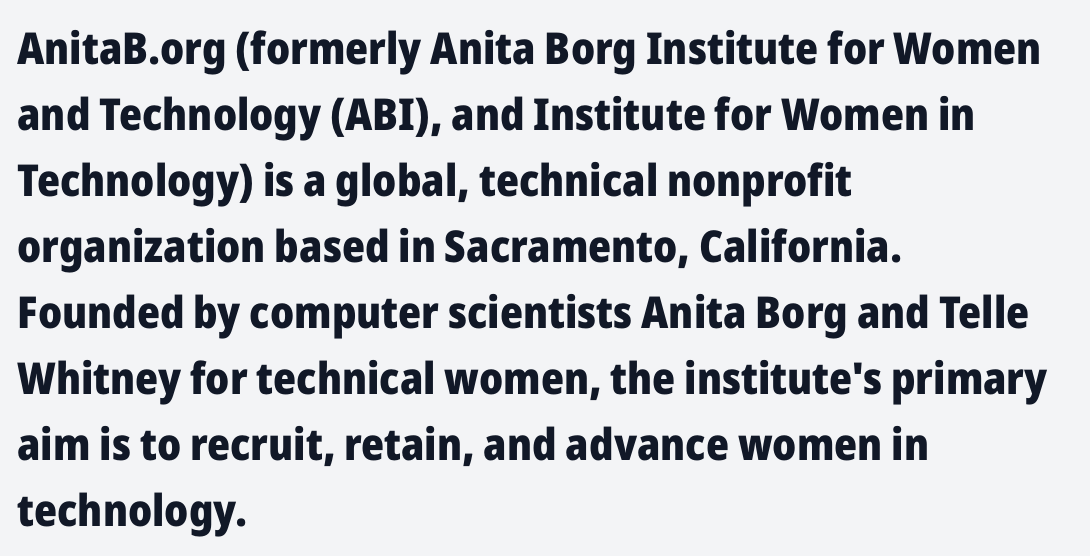
{"serif": "no", "italic": "no", "bold": "yes", "weight": "heavy", "width": "normal", "stroke_contrast": "low", "x_height": "medium", "monospaced": "no", "underline": "no", "align": "left", "line_spacing": "normal", "line_spacing_ratio": 1.5, "letter_spacing": "normal", "letter_spacing_em": 0.0, "glyph_px": 44}
